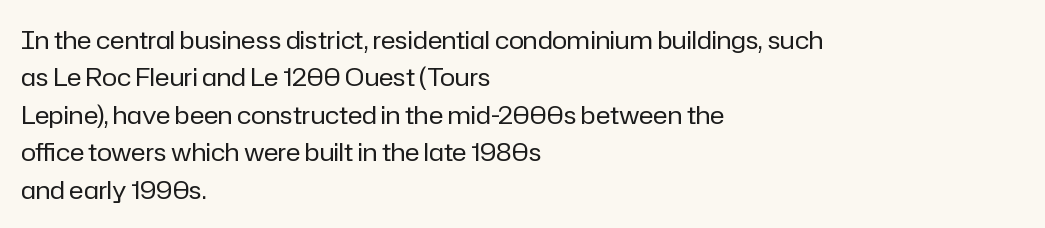
The image shows 25 px text type, upright; set left-aligned, normal line spacing (1.5x), normal letter spacing, not underlined.
